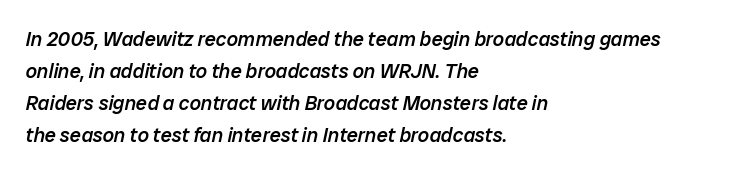
{"italic": "yes", "lean": "right", "slant_degrees": 12, "bold": "semi", "underline": "no", "align": "left", "line_spacing": "normal", "line_spacing_ratio": 1.6, "letter_spacing": "normal", "letter_spacing_em": 0.0, "glyph_px": 20}
